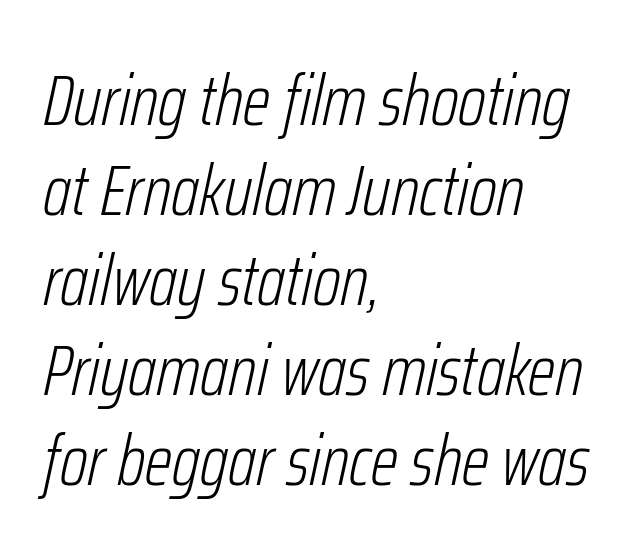
{"italic": "yes", "lean": "right", "slant_degrees": 12, "bold": "no", "weight": "light", "width": "condensed", "stroke_contrast": "low", "x_height": "medium", "monospaced": "no", "underline": "no", "align": "left", "line_spacing": "normal", "line_spacing_ratio": 1.25, "letter_spacing": "normal", "letter_spacing_em": 0.0, "glyph_px": 72}
